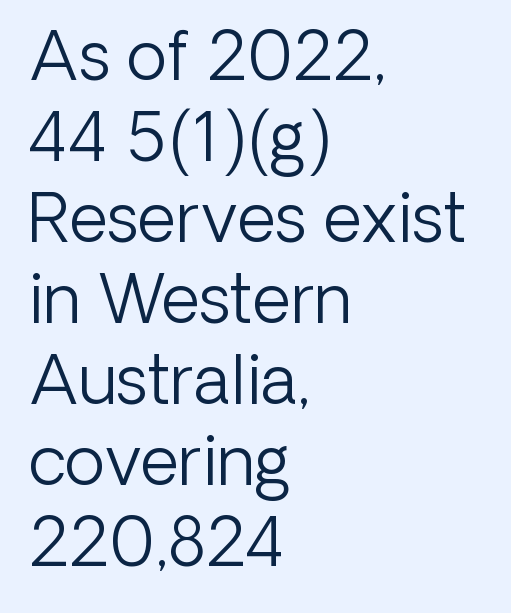
Think of a printed novel: that variable character pitch is what you see here. Weight: not bold — regular or lighter. This sample is left-justified, so line endings fall wherever the words run out. Unlike italic type, these characters show no tilt at all. The tracking reads as untouched default to a designer's eye. What kind of face is this? One without serifs — a sans.
